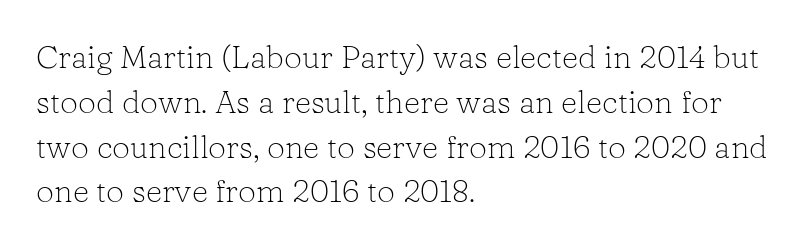
Q: Is the text bold? A: No.
Q: Is the text italic (slanted)? A: No, it is upright.
Q: Is the typeface a serif or a sans-serif typeface? A: Serif.
Q: Is the text underlined? A: No.
Q: How is the paragraph aligned? A: Left-aligned.
Q: Is the spacing between letters normal or unusually wide? A: Normal.
Q: Is the spacing between lines tight, normal or loose? A: Normal.
Q: Width (condensed, normal, or wide)? A: Normal.
Q: Stroke contrast? A: Low.
Q: x-height? A: Medium.
Q: Monospaced? A: No.
